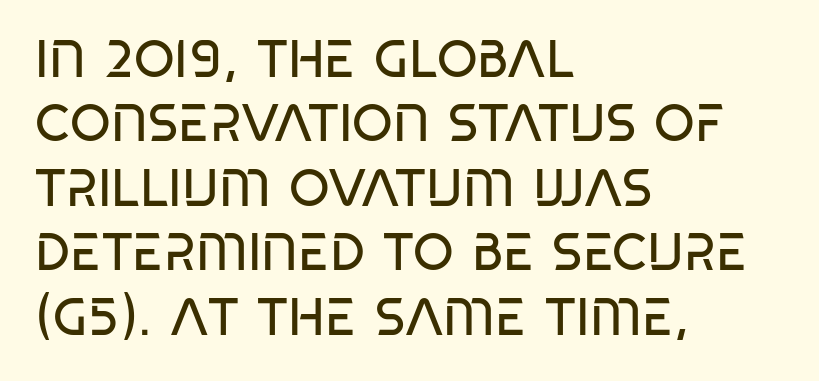
Summary of weight: not heavy and not bold. Leftover space on each line is placed entirely after the last word. A typesetter would mark this as roman, not italic. Think of a printed novel: that variable character pitch is what you see here.
